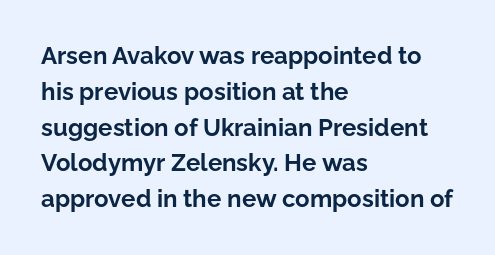
The image shows 24 px bold type, upright; set left-aligned, normal line spacing (1.49x), normal letter spacing, not underlined.
